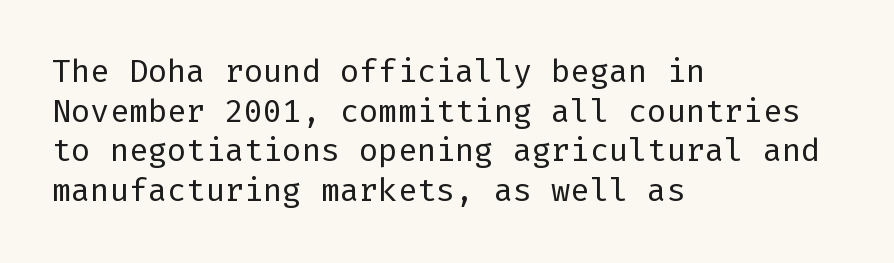
The paragraph has a hard left edge and a soft right edge. Serif or sans? Sans — the stroke terminals are bare. If you drew a line through each stem, it would be perfectly vertical. The gaps between neighbouring characters are ordinary and unremarkable.
